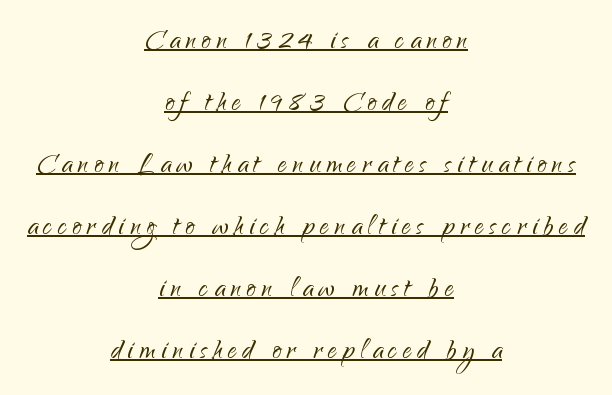
Q: Is the text bold? A: No.
Q: Is the text italic (slanted)? A: Yes.
Q: Is the typeface a serif or a sans-serif typeface? A: Sans-serif.
Q: Is the text underlined? A: Yes.
Q: How is the paragraph aligned? A: Centered.
Q: Width (condensed, normal, or wide)? A: Normal.
Q: Stroke contrast? A: Low.
Q: x-height? A: Small.
Q: Monospaced? A: No.
